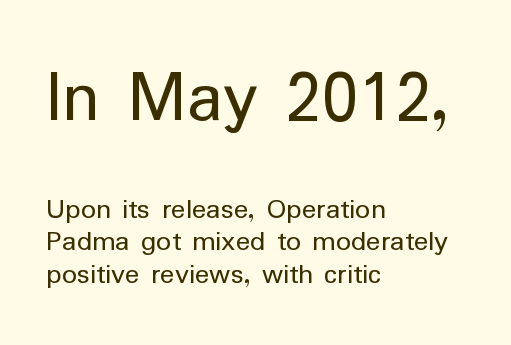
The image shows 75 px regular-weight sans-serif type, upright; set left-aligned, tight line spacing (1.09x), normal letter spacing, not underlined; the first (top) block is 2.5x larger; low stroke contrast and a medium x-height.
